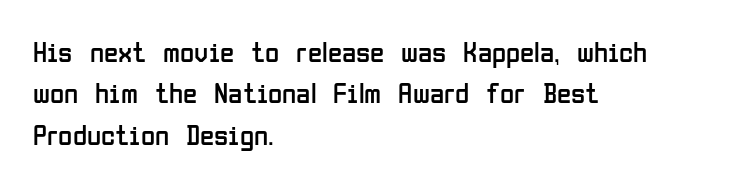
Q: Is the text bold? A: No.
Q: Is the text italic (slanted)? A: No, it is upright.
Q: Is the typeface a serif or a sans-serif typeface? A: Sans-serif.
Q: Is the text underlined? A: No.
Q: How is the paragraph aligned? A: Left-aligned.
Q: Is the spacing between letters normal or unusually wide? A: Normal.
Q: Is the spacing between lines tight, normal or loose? A: Normal.
Q: Width (condensed, normal, or wide)? A: Condensed.
Q: Stroke contrast? A: Low.
Q: x-height? A: Medium.
Q: Monospaced? A: No.
